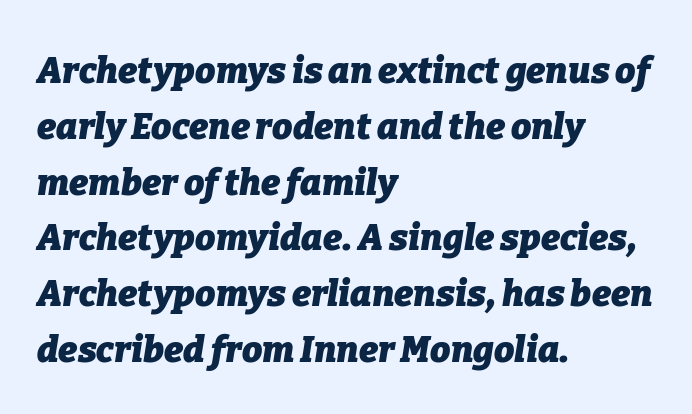
The image shows 36 px heavy type, italic (leaning right); set left-aligned, normal line spacing (1.55x), normal letter spacing, not underlined; low stroke contrast and a medium x-height.
